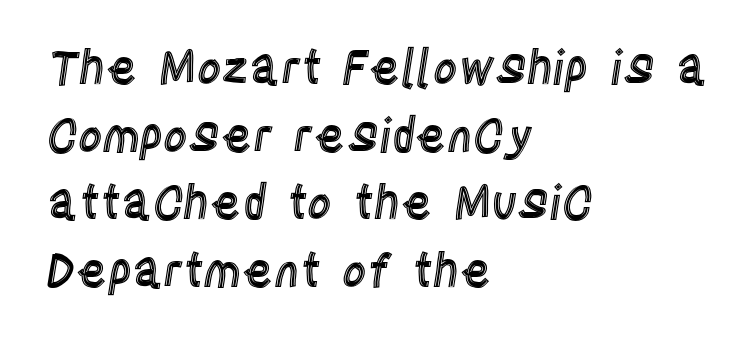
{"width": "condensed", "x_height": "large", "monospaced": "no", "underline": "no", "align": "left", "line_spacing": "normal", "line_spacing_ratio": 1.44, "letter_spacing": "normal", "letter_spacing_em": 0.0, "glyph_px": 47}
